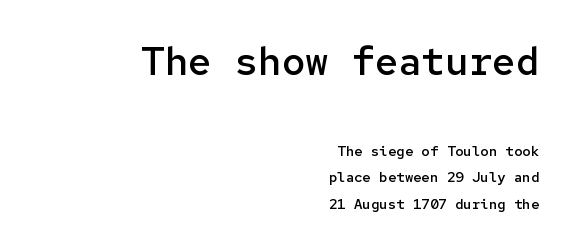
{"serif": "no", "italic": "no", "bold": "semi", "weight": "semibold", "width": "normal", "stroke_contrast": "low", "x_height": "medium", "monospaced": "yes", "underline": "no", "align": "right", "line_spacing": "loose", "line_spacing_ratio": 1.91, "letter_spacing": "normal", "letter_spacing_em": 0.0, "larger_block": "first", "size_ratio": 2.79, "glyph_px": 39}
